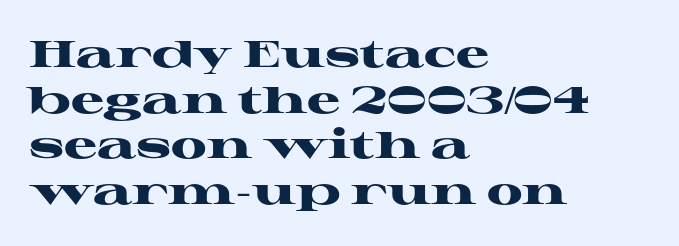
Q: Is the text bold? A: Yes.
Q: Is the text italic (slanted)? A: No, it is upright.
Q: Is the typeface a serif or a sans-serif typeface? A: Serif.
Q: Is the text underlined? A: No.
Q: How is the paragraph aligned? A: Left-aligned.
Q: Is the spacing between letters normal or unusually wide? A: Normal.
Q: Width (condensed, normal, or wide)? A: Wide.
Q: Stroke contrast? A: High.
Q: x-height? A: Medium.
Q: Monospaced? A: No.
